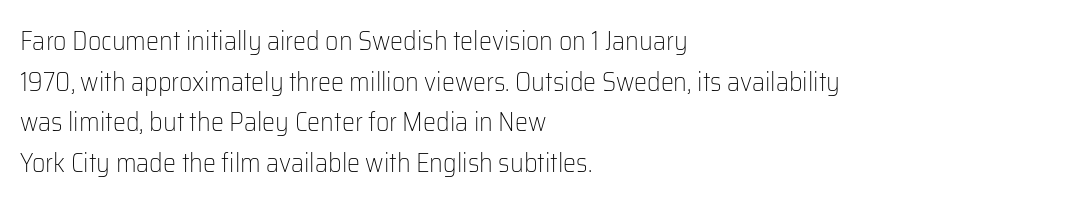
The zone under the glyphs is completely vacant. Letters have the restrained weight of plain body copy at most. Line beginnings align vertically; line endings do not. The gaps between neighbouring characters are ordinary and unremarkable.
